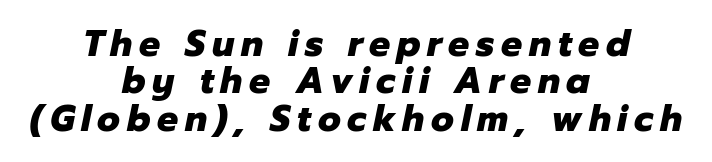
The image shows 37 px heavy type, italic (leaning right); set centered, tight line spacing (1.01x), not underlined; low stroke contrast and a medium x-height.
